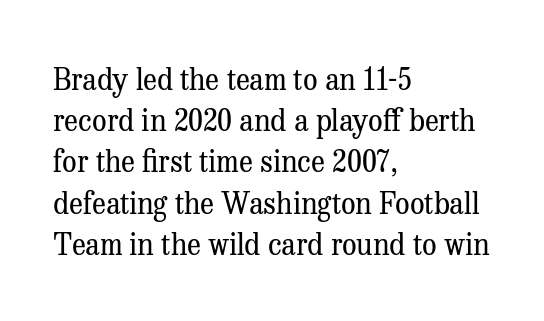
The image shows 29 px regular-weight serif type, upright; set left-aligned, normal line spacing (1.42x), normal letter spacing, not underlined; medium stroke contrast and a medium x-height.
